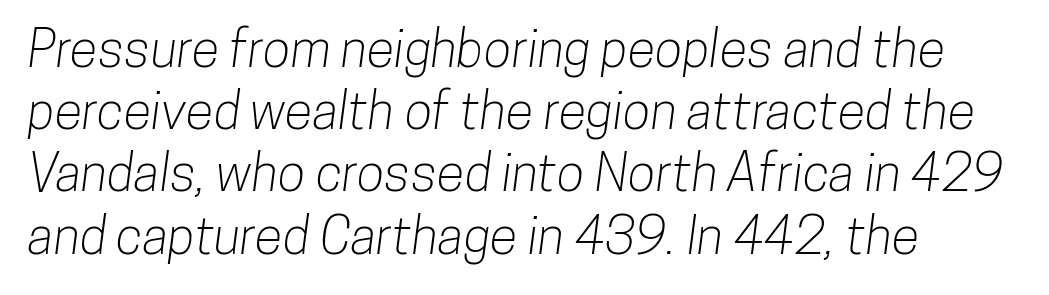
{"serif": "no", "width": "condensed", "stroke_contrast": "low", "x_height": "medium", "monospaced": "no", "underline": "no", "align": "left", "line_spacing_ratio": 1.22, "letter_spacing": "normal", "letter_spacing_em": 0.0, "glyph_px": 51}
